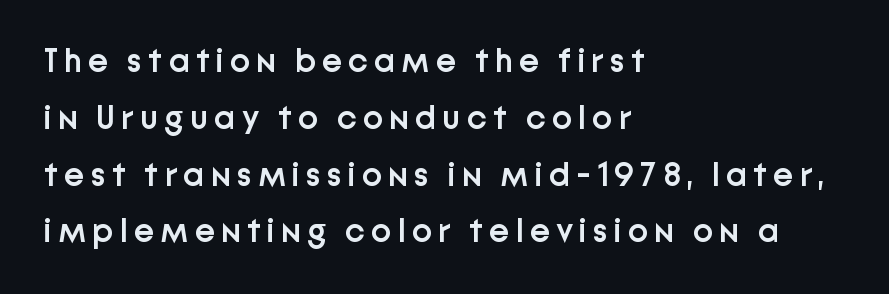
{"serif": "no", "italic": "no", "bold": "semi", "weight": "semibold", "width": "normal", "stroke_contrast": "low", "x_height": "medium", "monospaced": "no", "underline": "no", "align": "left", "line_spacing": "normal", "line_spacing_ratio": 1.67, "glyph_px": 34}
